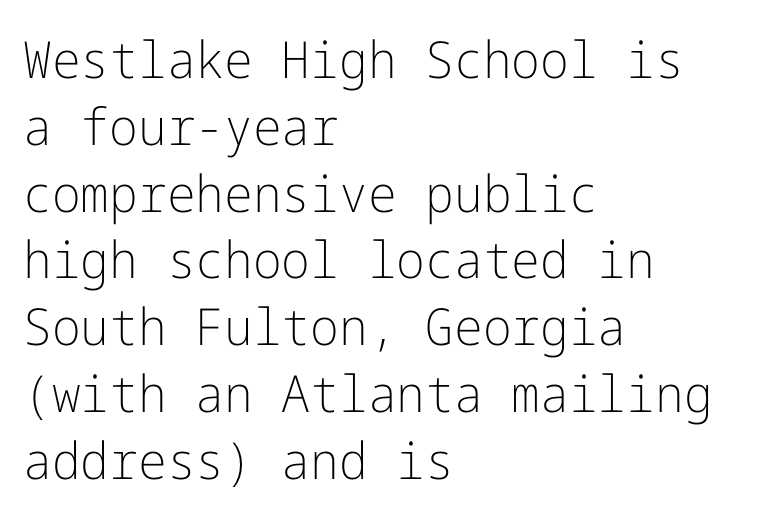
The rendering shows plain stroke endings on the letterforms — a sans-serif design. The zone under the glyphs is completely vacant. The text block is weighted toward the left margin, trailing off unevenly rightward. Baseline-to-baseline distance is the conventional proportion of letter height. Look at the tracking — it's just the regular setting, nothing added.
